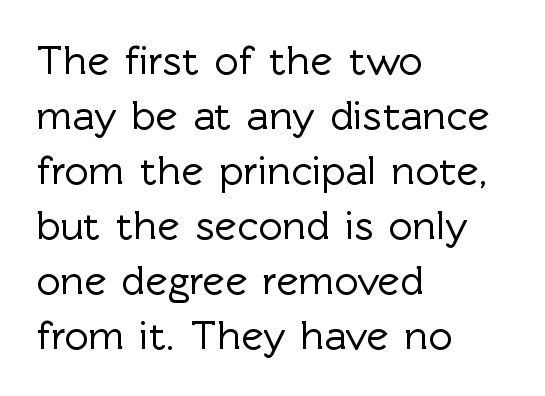
{"serif": "no", "italic": "no", "width": "normal", "x_height": "medium", "monospaced": "no", "underline": "no", "align": "left", "line_spacing": "normal", "line_spacing_ratio": 1.31, "letter_spacing": "normal", "letter_spacing_em": 0.0, "glyph_px": 42}
